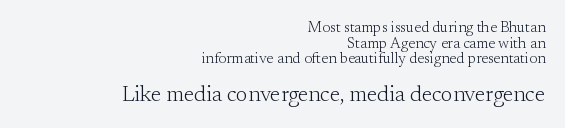
The image shows 22 px text type, upright; set right-aligned, tight line spacing (1.04x), normal letter spacing, not underlined; the second (bottom) block is 1.47x larger.
